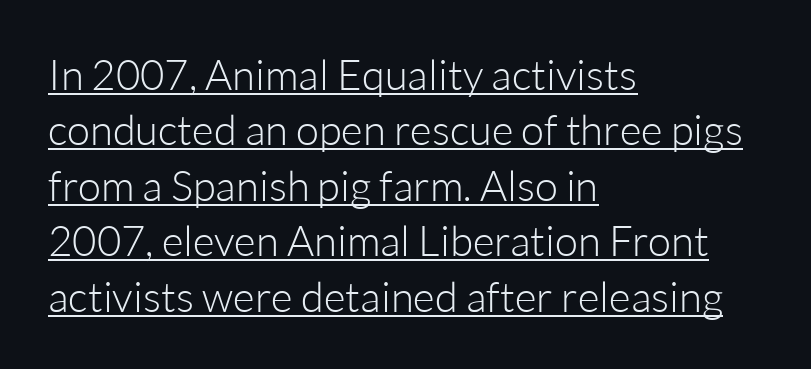
{"serif": "no", "italic": "no", "bold": "no", "weight": "light", "width": "normal", "stroke_contrast": "low", "x_height": "medium", "monospaced": "no", "underline": "yes", "align": "left", "line_spacing": "normal", "line_spacing_ratio": 1.32, "letter_spacing": "normal", "letter_spacing_em": 0.0, "glyph_px": 42}
